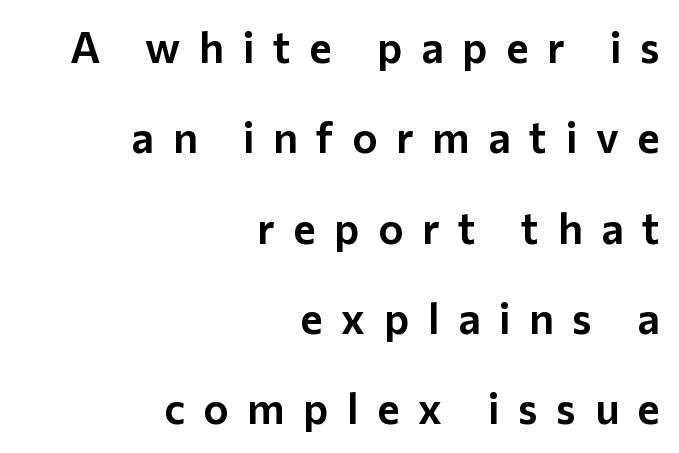
Q: Is the text italic (slanted)? A: No, it is upright.
Q: Is the typeface a serif or a sans-serif typeface? A: Sans-serif.
Q: Is the text underlined? A: No.
Q: How is the paragraph aligned? A: Right-aligned.
Q: Is the spacing between letters normal or unusually wide? A: Unusually wide.
Q: Is the spacing between lines tight, normal or loose? A: Loose.
Q: Width (condensed, normal, or wide)? A: Normal.
Q: Stroke contrast? A: Low.
Q: x-height? A: Medium.
Q: Monospaced? A: No.
